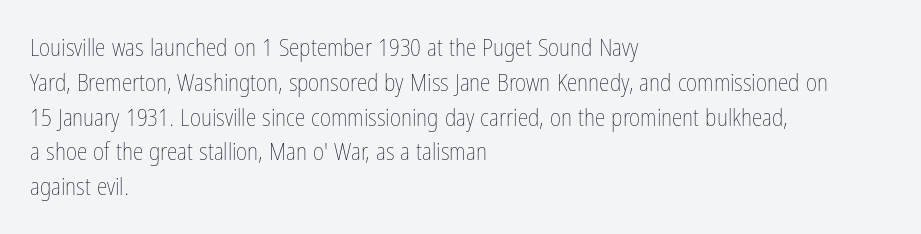
Q: Is the text bold? A: No.
Q: Is the text italic (slanted)? A: No, it is upright.
Q: Is the text underlined? A: No.
Q: How is the paragraph aligned? A: Left-aligned.
Q: Is the spacing between letters normal or unusually wide? A: Normal.
Q: Is the spacing between lines tight, normal or loose? A: Normal.
